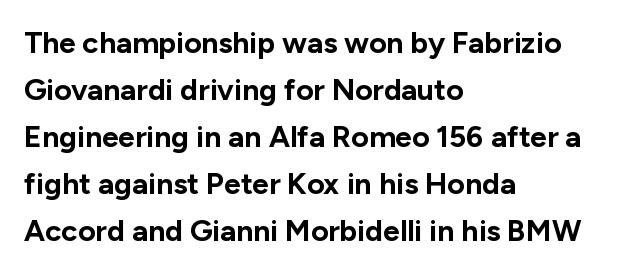
Q: Is the text bold? A: Yes.
Q: Is the text italic (slanted)? A: No, it is upright.
Q: Is the typeface a serif or a sans-serif typeface? A: Sans-serif.
Q: Is the text underlined? A: No.
Q: How is the paragraph aligned? A: Left-aligned.
Q: Is the spacing between letters normal or unusually wide? A: Normal.
Q: Is the spacing between lines tight, normal or loose? A: Normal.
Q: Width (condensed, normal, or wide)? A: Normal.
Q: Stroke contrast? A: Low.
Q: x-height? A: Medium.
Q: Monospaced? A: No.
